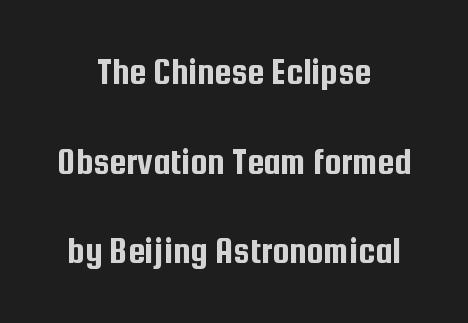
Q: Is the text italic (slanted)? A: No, it is upright.
Q: Is the typeface a serif or a sans-serif typeface? A: Sans-serif.
Q: Is the text underlined? A: No.
Q: How is the paragraph aligned? A: Centered.
Q: Is the spacing between letters normal or unusually wide? A: Normal.
Q: Is the spacing between lines tight, normal or loose? A: Loose.
Q: Width (condensed, normal, or wide)? A: Condensed.
Q: Stroke contrast? A: Low.
Q: x-height? A: Medium.
Q: Monospaced? A: No.
